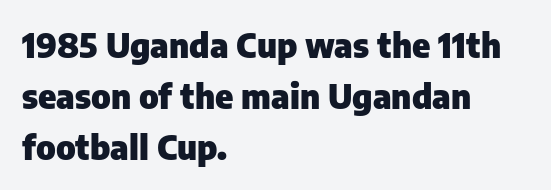
Rule under the text: the space is simply empty. Note the varied advance widths — an 'i' is clearly narrower than an 'm'. The type family on display is of the sans-serif kind. This is roman type, the default non-slanted kind.
